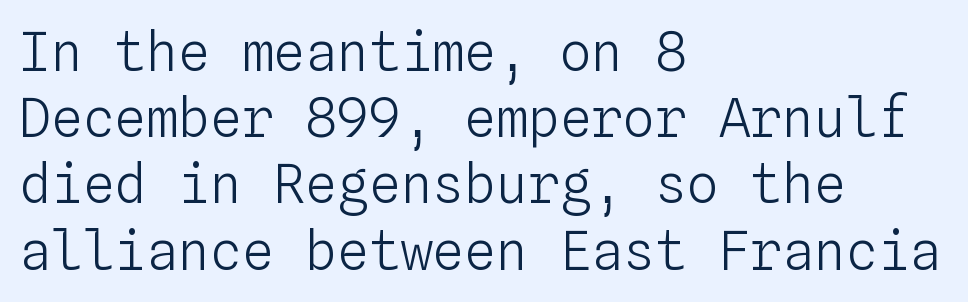
The image shows 53 px light type, upright, monospaced; set left-aligned, normal line spacing (1.25x), normal letter spacing, not underlined; low stroke contrast and a medium x-height.
